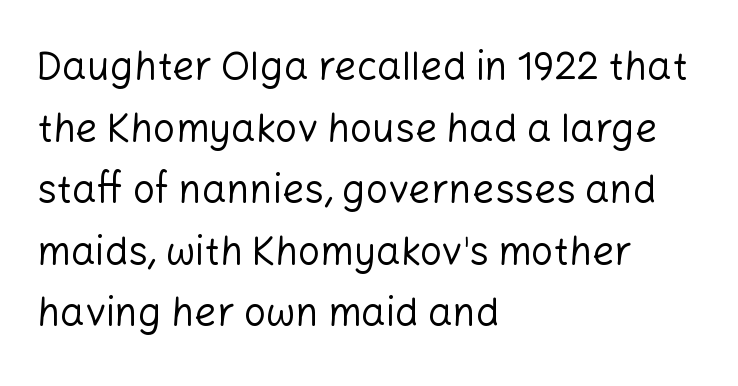
{"serif": "no", "italic": "no", "bold": "no", "weight": "regular", "width": "normal", "stroke_contrast": "low", "x_height": "medium", "monospaced": "no", "underline": "no", "align": "left", "line_spacing": "normal", "line_spacing_ratio": 1.58, "letter_spacing": "normal", "letter_spacing_em": 0.0, "glyph_px": 39}
